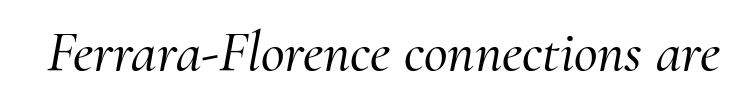
Q: Is the text italic (slanted)? A: Yes, it leans right by about 10 degrees.
Q: Is the typeface a serif or a sans-serif typeface? A: Serif.
Q: Is the text underlined? A: No.
Q: Is the spacing between letters normal or unusually wide? A: Normal.
Q: Width (condensed, normal, or wide)? A: Normal.
Q: Stroke contrast? A: Medium.
Q: x-height? A: Small.
Q: Monospaced? A: No.
